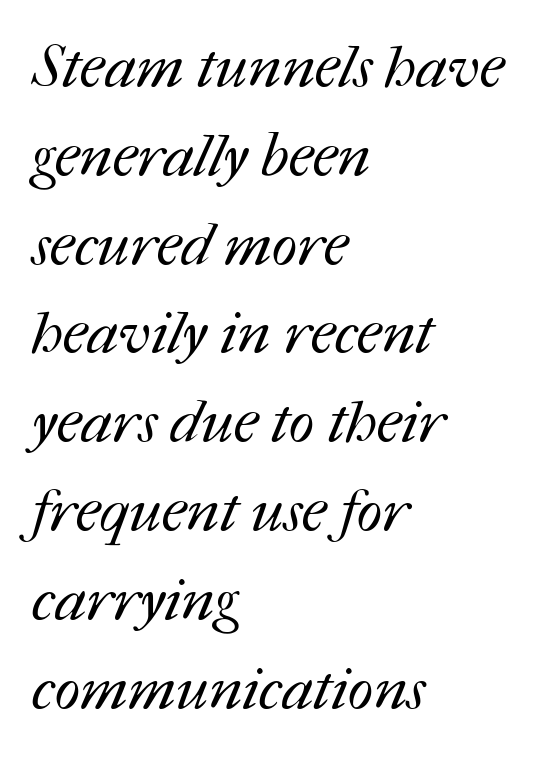
These lines sit exactly where default settings would place them. Each word holds together tightly as a unit, with standard inter-letter gaps. All the whitespace from short lines collects on the right. No word sits above an underline. Varying glyph widths throughout — classic text-font behaviour.
